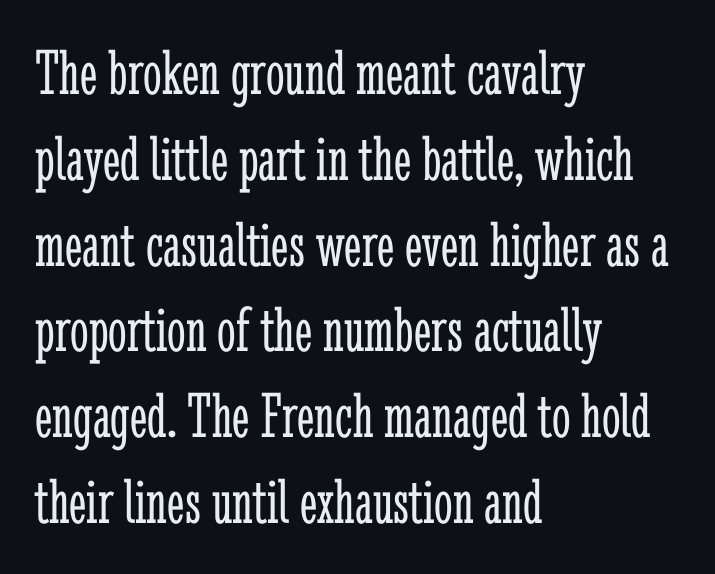
The image shows 66 px light, condensed serif type, upright; set left-aligned, normal line spacing (1.3x), normal letter spacing, not underlined; low stroke contrast and a medium x-height.
